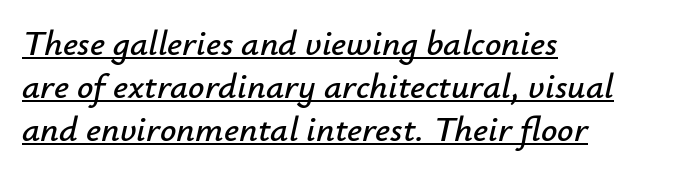
The face used here appears with an underline applied. What stands out about the letter spacing? Nothing — it is the standard amount. Designer's note — italics engaged. Here the designer chose a conventional face with non-uniform glyph widths.
